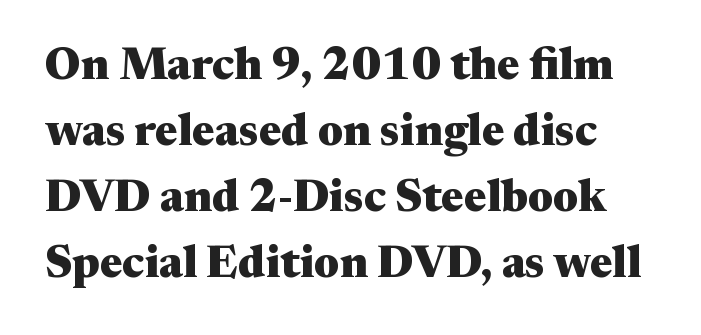
The image shows 45 px heavy, wide serif type, upright; set normal line spacing (1.47x), normal letter spacing, not underlined; medium stroke contrast and a medium x-height.
